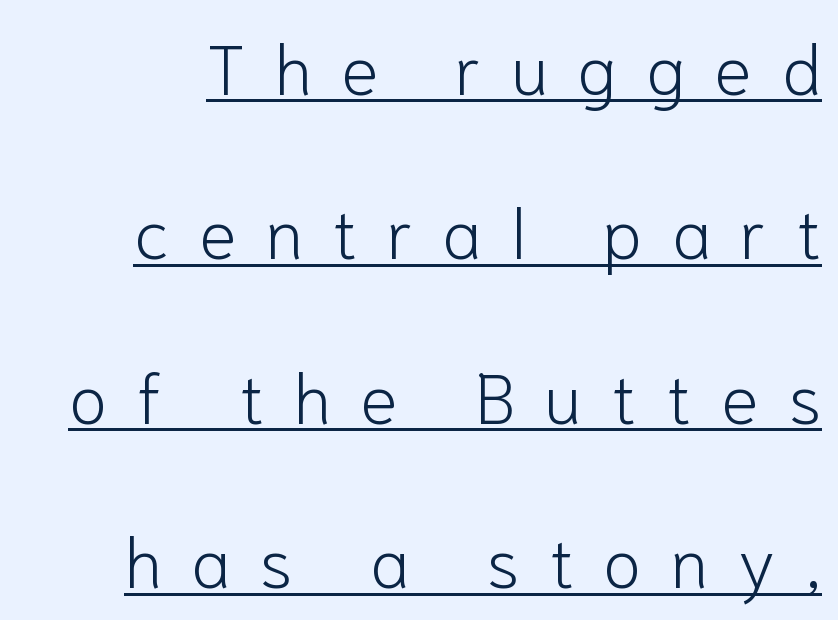
Q: Is the text bold? A: No.
Q: Is the text italic (slanted)? A: No, it is upright.
Q: Is the typeface a serif or a sans-serif typeface? A: Sans-serif.
Q: Is the text underlined? A: Yes.
Q: Is the spacing between letters normal or unusually wide? A: Unusually wide.
Q: Is the spacing between lines tight, normal or loose? A: Loose.
Q: Width (condensed, normal, or wide)? A: Normal.
Q: Stroke contrast? A: Low.
Q: x-height? A: Medium.
Q: Monospaced? A: No.
